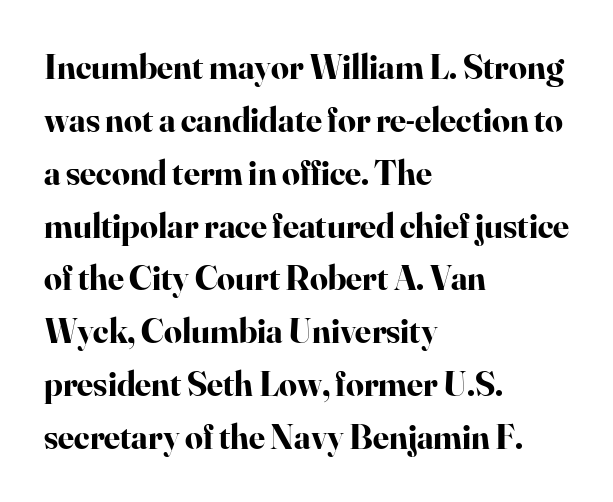
Observe the serifs anchoring each vertical stroke in this sample. The characters look thick and weighty, a clear bold. Does the lettering tilt? It doesn't — this is upright. Students, note that the glyphs here touch the page at normal intervals. Each row of text sits above clean, open space. The text block is weighted toward the left margin, trailing off unevenly rightward.
